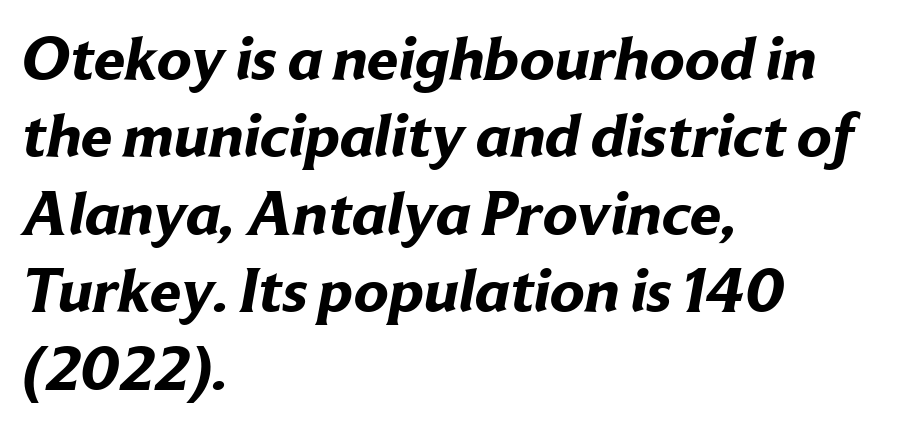
Q: Is the text bold? A: Yes.
Q: Is the typeface a serif or a sans-serif typeface? A: Sans-serif.
Q: Is the text underlined? A: No.
Q: How is the paragraph aligned? A: Left-aligned.
Q: Is the spacing between letters normal or unusually wide? A: Normal.
Q: Width (condensed, normal, or wide)? A: Normal.
Q: Stroke contrast? A: Low.
Q: x-height? A: Medium.
Q: Monospaced? A: No.
